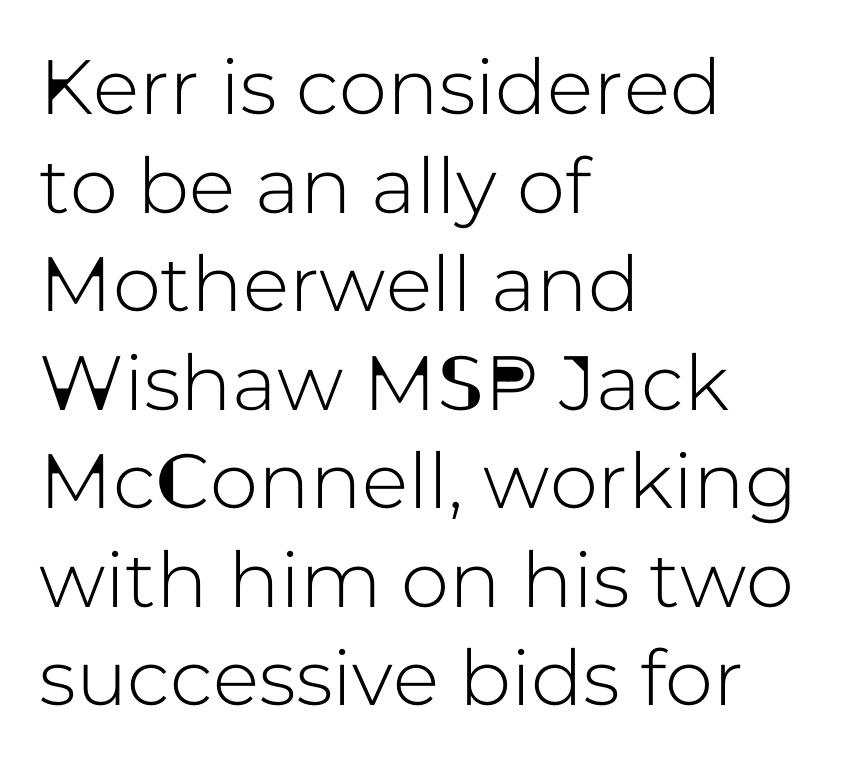
This sample uses a sans-serif face. Descenders hang freely into open space. This is the regular roman posture of the typeface. These lines are rendered in a variable-pitch font. This rendering uses left alignment, leaving the right contour irregular. You could call the tracking neutral — neither tight nor loose.
